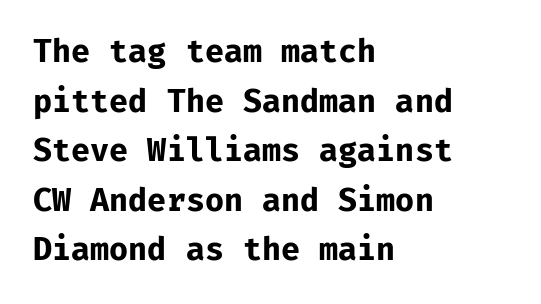
{"serif": "no", "italic": "no", "bold": "yes", "weight": "bold", "width": "normal", "stroke_contrast": "low", "x_height": "medium", "monospaced": "yes", "underline": "no", "align": "left", "line_spacing": "normal", "line_spacing_ratio": 1.6, "letter_spacing": "normal", "letter_spacing_em": 0.0, "glyph_px": 31}
